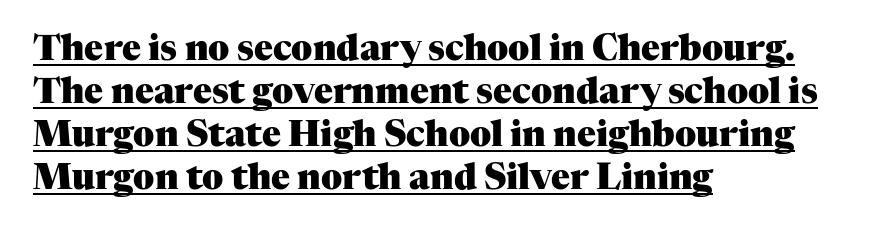
The image shows 35 px heavy serif type, upright; set left-aligned, line spacing 1.23x, normal letter spacing, underlined; medium stroke contrast and a medium x-height.
